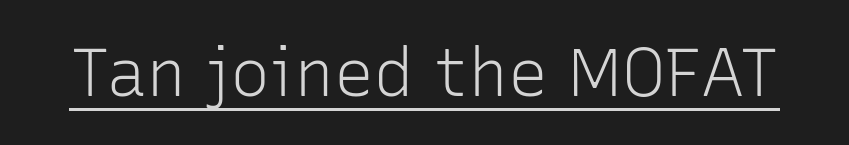
Underline: present. Character widths vary here, with narrow letters taking less room than wide ones. Serifs: no, the terminals of the letterforms are clean. What stands out about the letter spacing? Nothing — it is the standard amount. A roman cut, with each character standing at attention.
